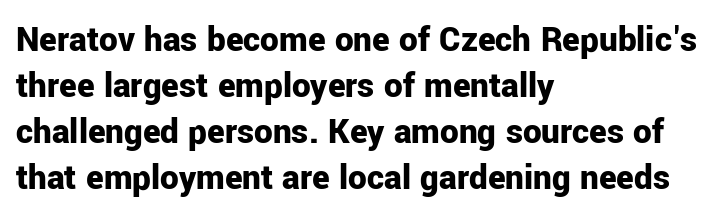
These lines are composed in type without serifs. You could not count columns in this text — the font is proportionally spaced. The paragraph has a hard left edge and a soft right edge. Standard letterfit; no display-style spreading of the glyphs. Emphasis by weight is at full strength: bold.
